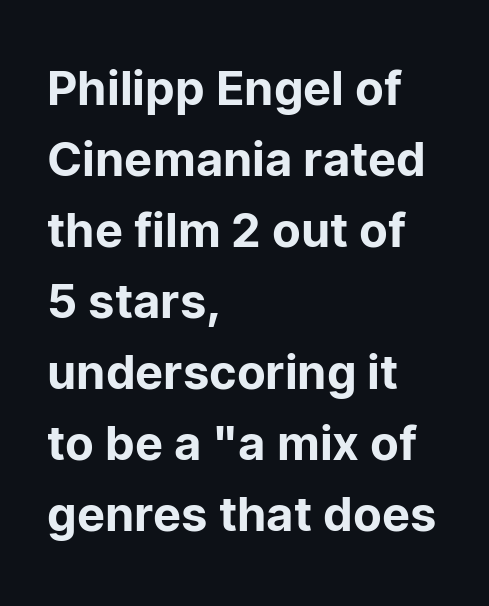
{"serif": "no", "italic": "no", "width": "normal", "stroke_contrast": "low", "x_height": "medium", "monospaced": "no", "underline": "no", "align": "left", "line_spacing": "normal", "line_spacing_ratio": 1.51, "letter_spacing": "normal", "letter_spacing_em": 0.0, "glyph_px": 47}
